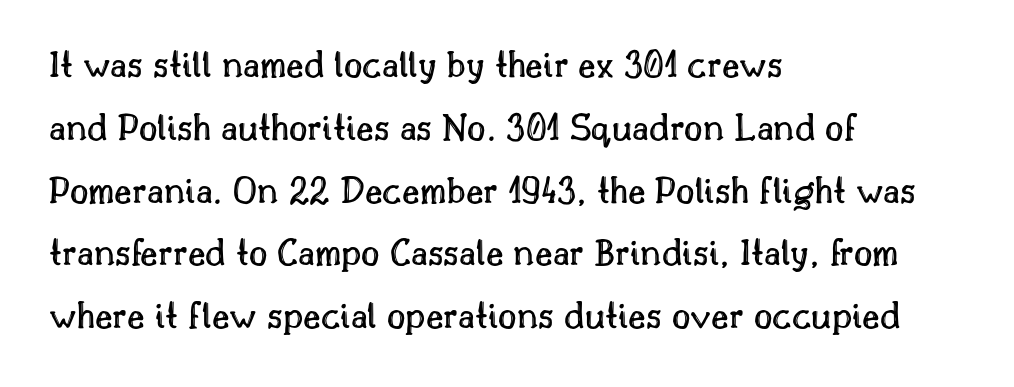
Q: Is the text italic (slanted)? A: No, it is upright.
Q: Is the text underlined? A: No.
Q: How is the paragraph aligned? A: Left-aligned.
Q: Is the spacing between letters normal or unusually wide? A: Normal.
Q: Is the spacing between lines tight, normal or loose? A: Normal.
Q: Width (condensed, normal, or wide)? A: Normal.
Q: x-height? A: Small.
Q: Monospaced? A: No.
